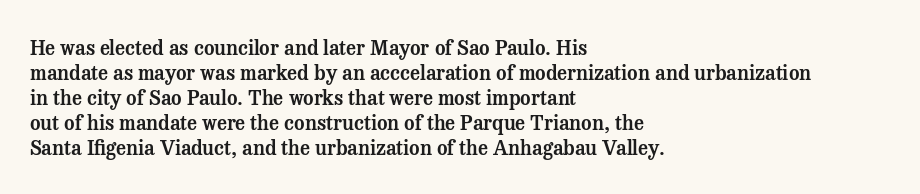
The image shows 20 px text type, upright; set left-aligned, normal line spacing (1.25x), normal letter spacing, not underlined.
